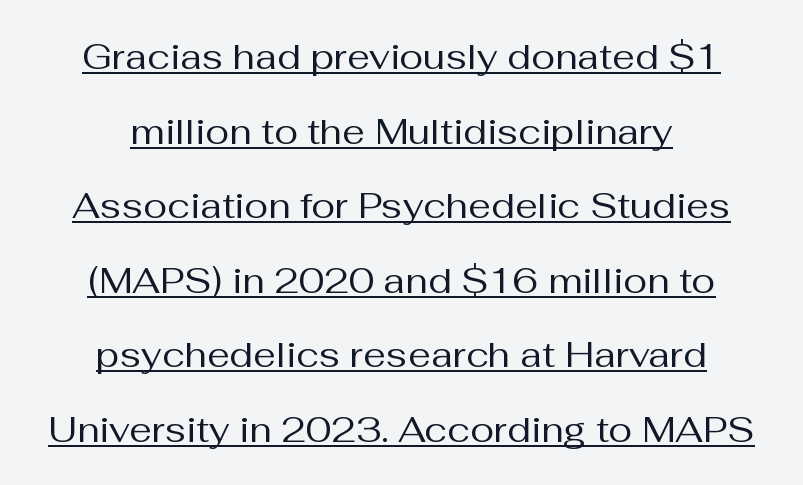
{"serif": "no", "italic": "no", "bold": "no", "weight": "regular", "width": "normal", "stroke_contrast": "medium", "x_height": "medium", "monospaced": "no", "underline": "yes", "align": "center", "line_spacing": "loose", "line_spacing_ratio": 2.07, "letter_spacing": "normal", "letter_spacing_em": 0.0, "glyph_px": 36}
